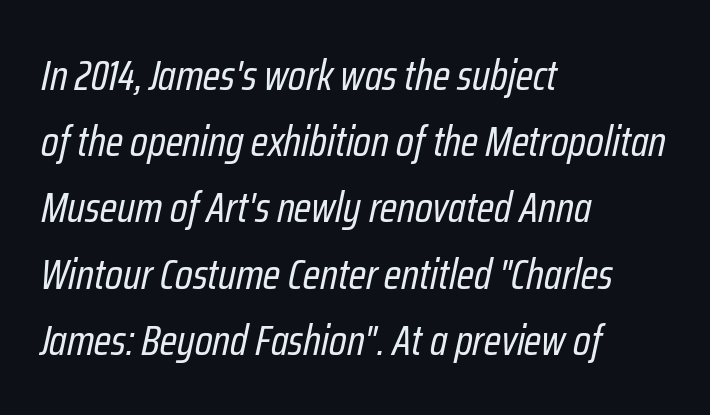
The image shows 43 px regular-weight, condensed type, italic (leaning right); set left-aligned, normal line spacing (1.54x), normal letter spacing, not underlined; low stroke contrast and a medium x-height.
